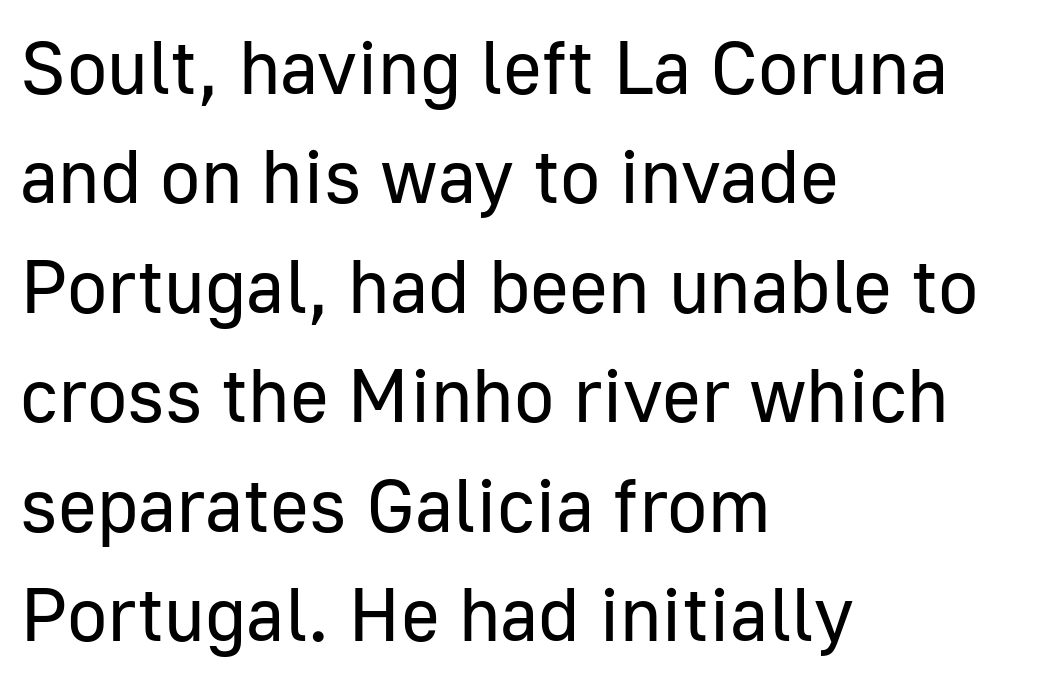
Q: Is the text bold? A: No.
Q: Is the text italic (slanted)? A: No, it is upright.
Q: Is the typeface a serif or a sans-serif typeface? A: Sans-serif.
Q: Is the text underlined? A: No.
Q: How is the paragraph aligned? A: Left-aligned.
Q: Is the spacing between letters normal or unusually wide? A: Normal.
Q: Is the spacing between lines tight, normal or loose? A: Normal.
Q: Width (condensed, normal, or wide)? A: Normal.
Q: Stroke contrast? A: Low.
Q: x-height? A: Medium.
Q: Monospaced? A: No.
